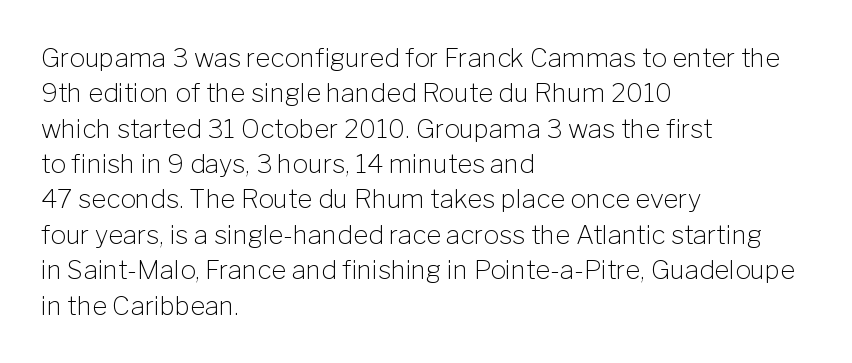
{"italic": "no", "bold": "no", "underline": "no", "align": "left", "line_spacing": "normal", "line_spacing_ratio": 1.36, "letter_spacing": "normal", "letter_spacing_em": 0.0, "glyph_px": 26}
